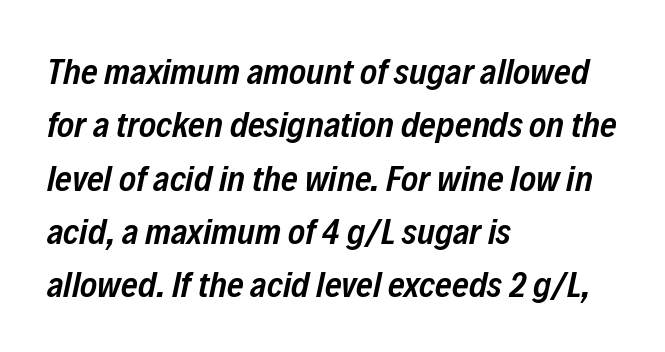
{"italic": "yes", "lean": "right", "slant_degrees": 12, "bold": "semi", "weight": "semibold", "width": "condensed", "stroke_contrast": "low", "x_height": "medium", "monospaced": "no", "underline": "no", "align": "left", "line_spacing": "normal", "line_spacing_ratio": 1.48, "letter_spacing": "normal", "letter_spacing_em": 0.0, "glyph_px": 36}
